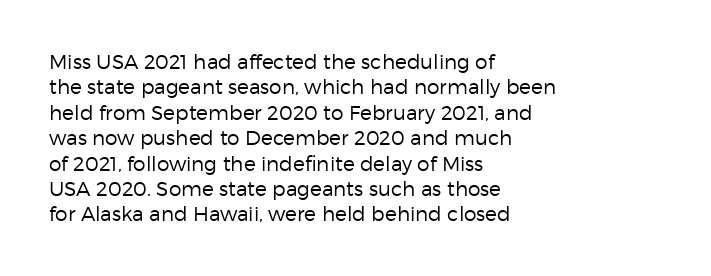
{"italic": "no", "bold": "no", "underline": "no", "align": "left", "line_spacing": "normal", "line_spacing_ratio": 1.27, "letter_spacing": "normal", "letter_spacing_em": 0.0, "glyph_px": 20}
